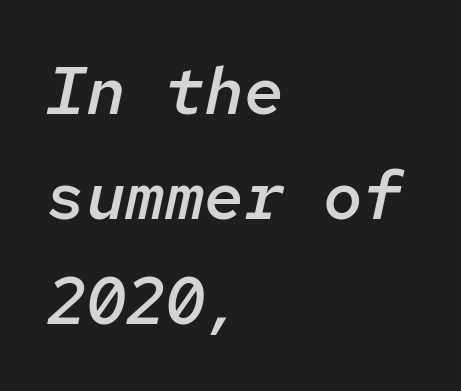
{"italic": "yes", "lean": "right", "slant_degrees": 12, "bold": "semi", "weight": "semibold", "width": "normal", "stroke_contrast": "low", "x_height": "medium", "monospaced": "yes", "underline": "no", "align": "left", "line_spacing": "normal", "line_spacing_ratio": 1.59, "letter_spacing": "normal", "letter_spacing_em": 0.0, "glyph_px": 66}
